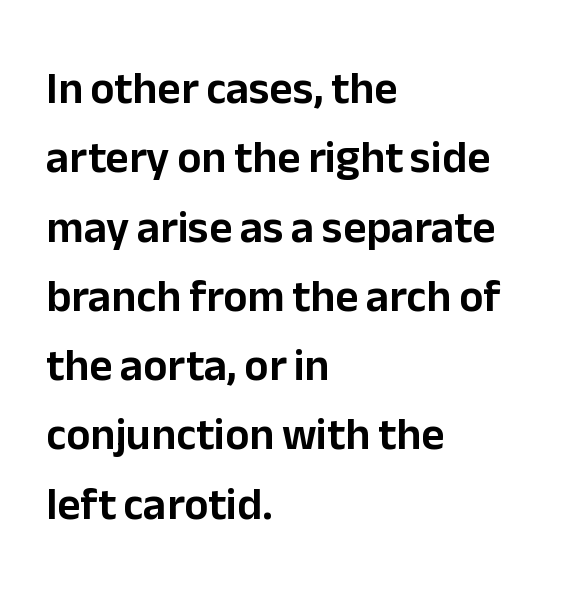
Q: Is the text italic (slanted)? A: No, it is upright.
Q: Is the typeface a serif or a sans-serif typeface? A: Sans-serif.
Q: Is the text underlined? A: No.
Q: How is the paragraph aligned? A: Left-aligned.
Q: Is the spacing between letters normal or unusually wide? A: Normal.
Q: Is the spacing between lines tight, normal or loose? A: Normal.
Q: Width (condensed, normal, or wide)? A: Normal.
Q: Stroke contrast? A: Low.
Q: x-height? A: Medium.
Q: Monospaced? A: No.
